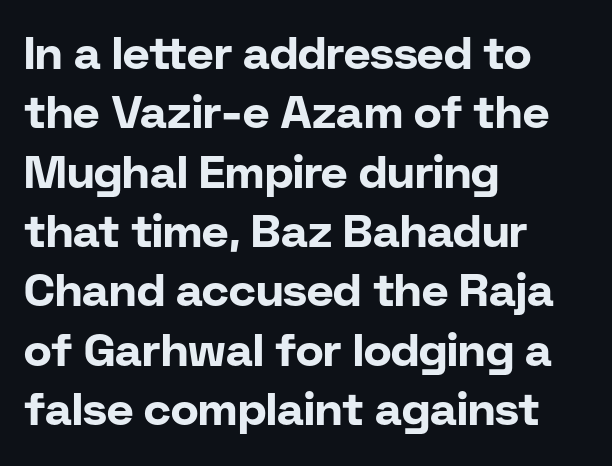
{"serif": "no", "italic": "no", "bold": "yes", "weight": "bold", "width": "normal", "stroke_contrast": "low", "x_height": "medium", "monospaced": "no", "underline": "no", "align": "left", "line_spacing": "normal", "line_spacing_ratio": 1.29, "letter_spacing": "normal", "letter_spacing_em": 0.0, "glyph_px": 46}
